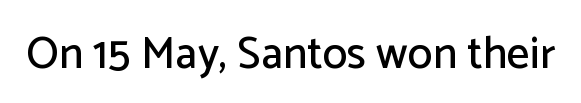
{"serif": "no", "italic": "no", "width": "normal", "stroke_contrast": "low", "x_height": "medium", "monospaced": "no", "underline": "no", "letter_spacing": "normal", "letter_spacing_em": 0.0, "glyph_px": 45}
